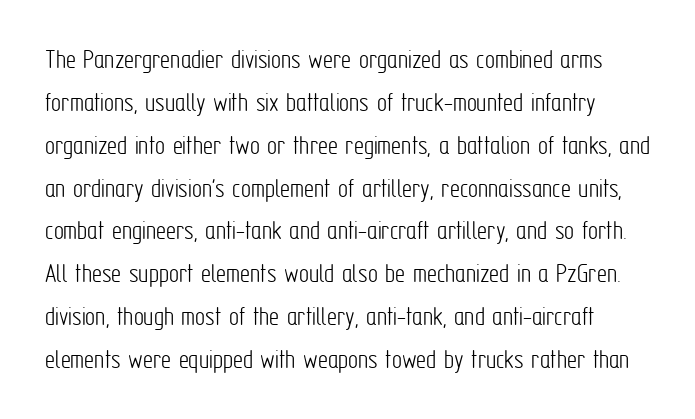
The image shows 28 px light, condensed sans-serif type, upright; set normal line spacing (1.53x), normal letter spacing, not underlined; low stroke contrast and a medium x-height.
